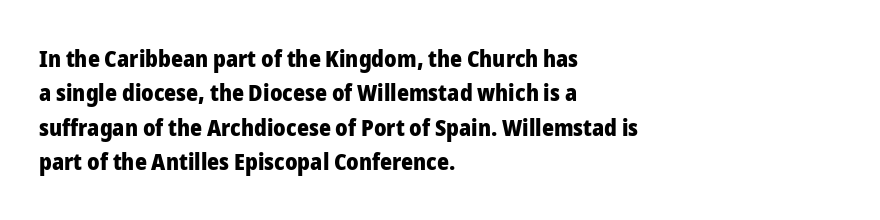
{"italic": "no", "bold": "yes", "underline": "no", "align": "left", "line_spacing": "normal", "line_spacing_ratio": 1.49, "letter_spacing": "normal", "letter_spacing_em": 0.0, "glyph_px": 23}
